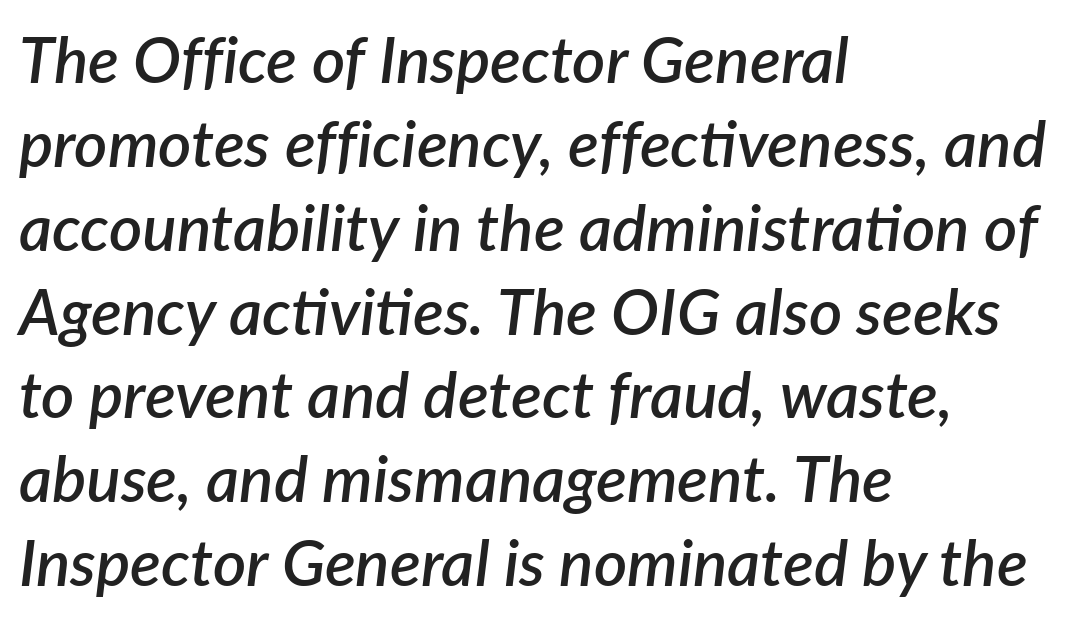
Q: Is the text bold? A: Semi-bold.
Q: Is the text italic (slanted)? A: Yes, it leans right by about 7 degrees.
Q: Is the text underlined? A: No.
Q: How is the paragraph aligned? A: Left-aligned.
Q: Is the spacing between letters normal or unusually wide? A: Normal.
Q: Is the spacing between lines tight, normal or loose? A: Normal.
Q: Width (condensed, normal, or wide)? A: Normal.
Q: Stroke contrast? A: Low.
Q: x-height? A: Medium.
Q: Monospaced? A: No.
